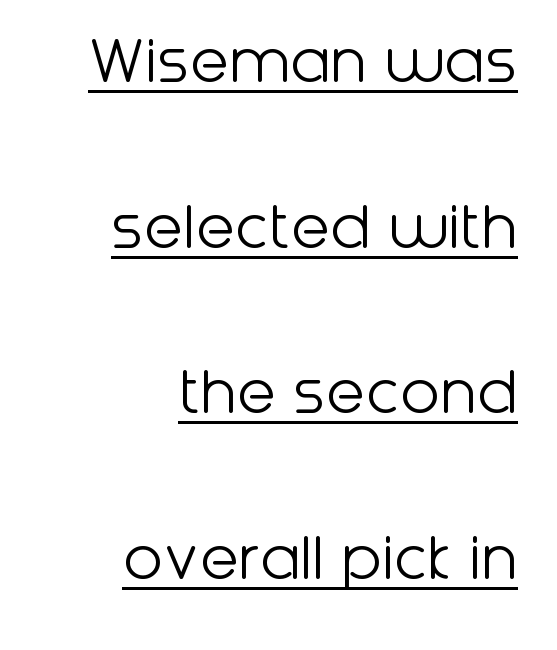
{"serif": "no", "italic": "no", "bold": "no", "weight": "light", "width": "normal", "stroke_contrast": "low", "x_height": "medium", "monospaced": "no", "underline": "yes", "align": "right", "line_spacing": "loose", "line_spacing_ratio": 2.3, "letter_spacing": "normal", "letter_spacing_em": 0.0, "glyph_px": 72}
